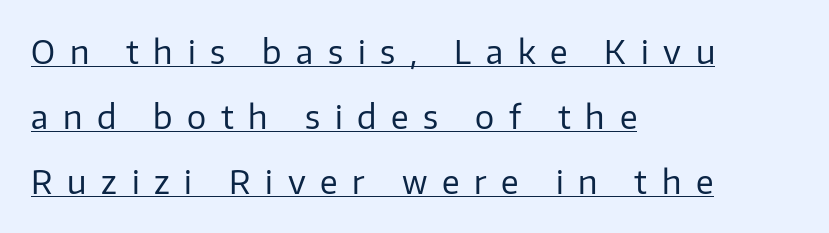
Q: Is the text bold? A: No.
Q: Is the text italic (slanted)? A: No, it is upright.
Q: Is the typeface a serif or a sans-serif typeface? A: Sans-serif.
Q: Is the text underlined? A: Yes.
Q: How is the paragraph aligned? A: Left-aligned.
Q: Is the spacing between letters normal or unusually wide? A: Unusually wide.
Q: Is the spacing between lines tight, normal or loose? A: Loose.
Q: Width (condensed, normal, or wide)? A: Normal.
Q: Stroke contrast? A: Low.
Q: x-height? A: Medium.
Q: Monospaced? A: No.
